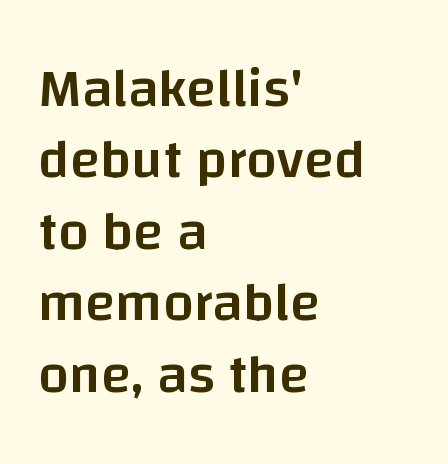
Q: Is the text bold? A: Semi-bold.
Q: Is the text italic (slanted)? A: No, it is upright.
Q: Is the typeface a serif or a sans-serif typeface? A: Sans-serif.
Q: Is the text underlined? A: No.
Q: How is the paragraph aligned? A: Left-aligned.
Q: Is the spacing between letters normal or unusually wide? A: Normal.
Q: Is the spacing between lines tight, normal or loose? A: Normal.
Q: Width (condensed, normal, or wide)? A: Normal.
Q: Stroke contrast? A: Low.
Q: x-height? A: Large.
Q: Monospaced? A: No.
